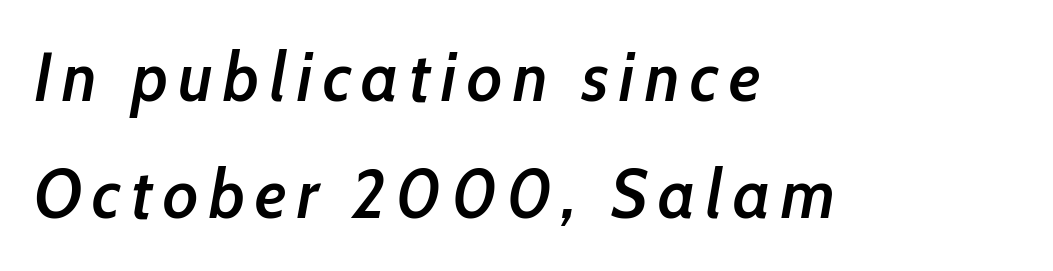
The image shows 69 px semibold, condensed type, italic (leaning right); set left-aligned, normal line spacing (1.7x), not underlined; low stroke contrast and a medium x-height.
